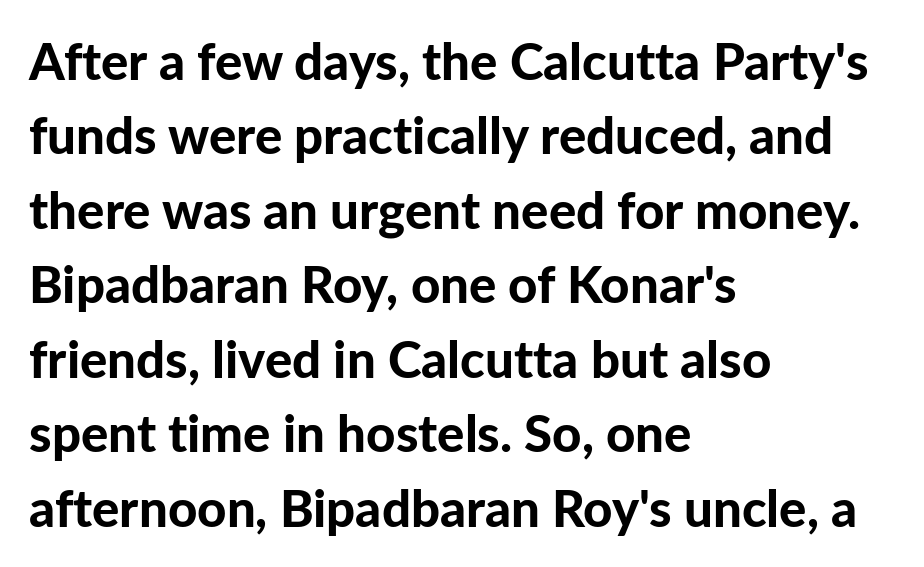
Q: Is the text bold? A: Yes.
Q: Is the text italic (slanted)? A: No, it is upright.
Q: Is the typeface a serif or a sans-serif typeface? A: Sans-serif.
Q: Is the text underlined? A: No.
Q: How is the paragraph aligned? A: Left-aligned.
Q: Is the spacing between letters normal or unusually wide? A: Normal.
Q: Is the spacing between lines tight, normal or loose? A: Normal.
Q: Width (condensed, normal, or wide)? A: Normal.
Q: Stroke contrast? A: Low.
Q: x-height? A: Medium.
Q: Monospaced? A: No.
